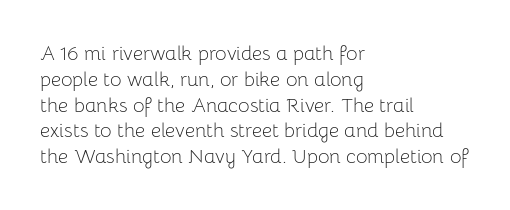
Interline gaps are of average width in this sample. Style check: upright. Tracking here is standard; glyphs follow each other at the usual distance. Stroke mass is kept to a normal reading level or below. Beneath every word, the page is bare. Leftover space on each line is placed entirely after the last word.
